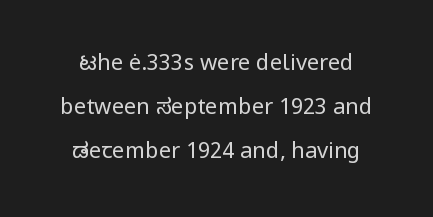
Successive baselines arrive slowly, with a big drop between each. Short note: letters normally spaced. The string is rendered with underlining switched off. The face looks like a standard text weight, possibly lighter.
